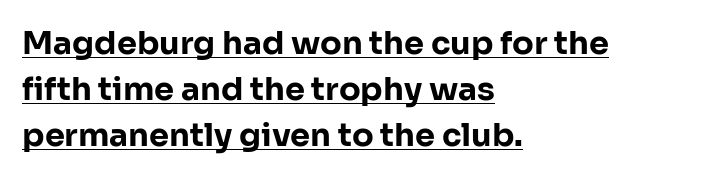
Like a heading marked for emphasis, these lines bear an underscore. Whoever set this chose a conventional vertical rhythm. Words appear dense and cohesive because spacing is normal. Left-aligned paragraph, ragged on the right. Ordinary non-slanted type is in use. Letterform terminals end flat and unadorned throughout the passage.
